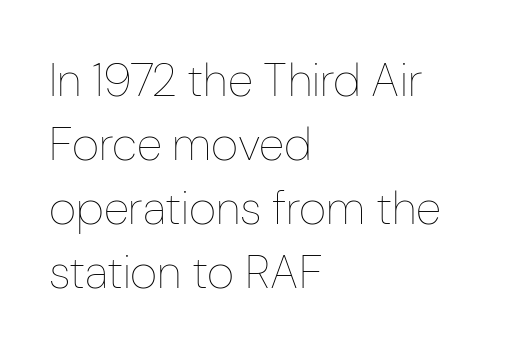
The image shows 47 px thin, condensed type, upright; set left-aligned, normal line spacing (1.36x), normal letter spacing, not underlined; low stroke contrast and a medium x-height.
